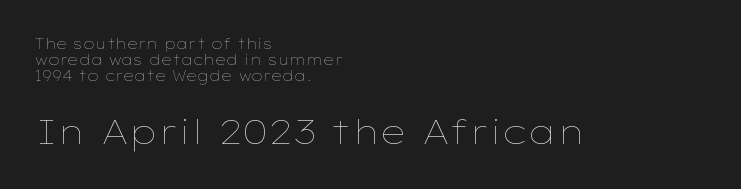
{"italic": "no", "bold": "no", "weight": "thin", "width": "wide", "stroke_contrast": "low", "x_height": "medium", "monospaced": "no", "underline": "no", "align": "left", "line_spacing": "tight", "line_spacing_ratio": 1.15, "letter_spacing": "normal", "letter_spacing_em": 0.0, "larger_block": "second", "size_ratio": 2.43, "glyph_px": 34}
